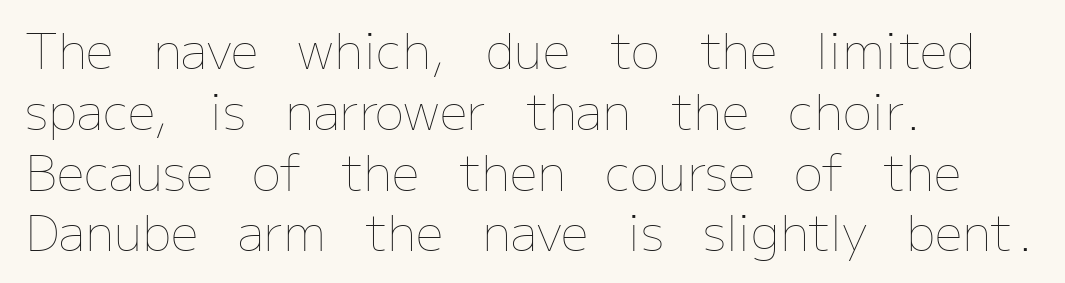
Vertical strokes here are truly vertical. Letters rest on an invisible, unmarked baseline. The characters are drawn with everyday or finer stroke widths. All the whitespace from short lines collects on the right. Tracking here is standard; glyphs follow each other at the usual distance. Looks like regular typesetting: each glyph gets only the width it needs.
